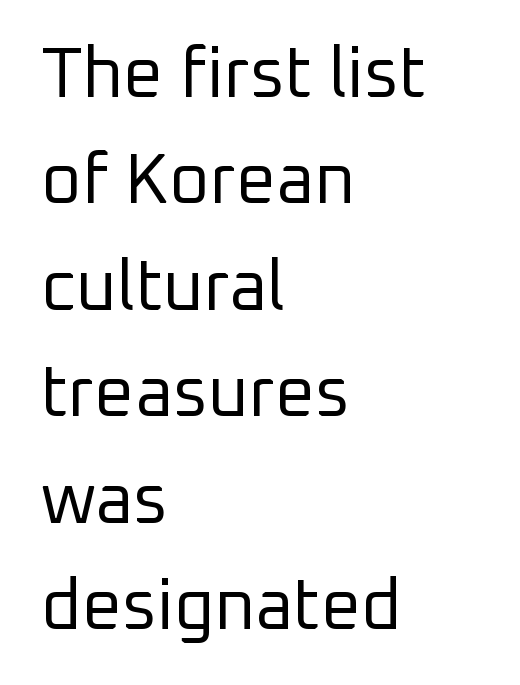
Notice how the passage keeps a crisp vertical edge on the left only. Rows of type keep a routine distance in the vertical direction. There is no visible air inserted between adjacent glyphs. This is not heavy type; no bold has been used. The words here are not underlined.
